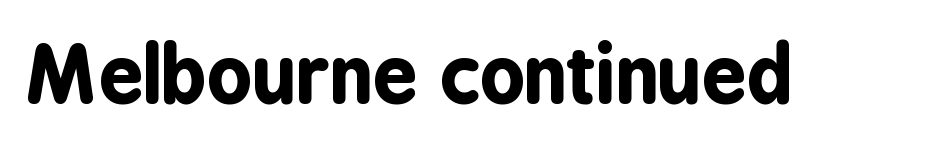
The lettering holds an erect, upright posture throughout. The face used here has the dense, thick strokes of a bold. The letters carry no serifs — their stems end cleanly without finishing strokes. How are the letters spaced? Ordinarily, with no added tracking. Decoration check: the copy has no underline.
